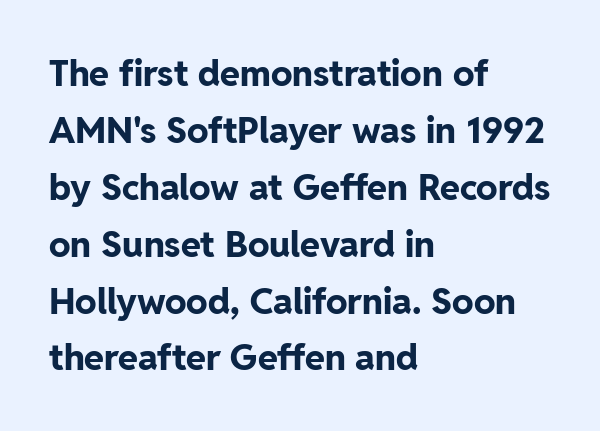
{"serif": "no", "italic": "no", "bold": "yes", "weight": "bold", "width": "normal", "stroke_contrast": "low", "x_height": "medium", "monospaced": "no", "underline": "no", "align": "left", "line_spacing": "normal", "line_spacing_ratio": 1.58, "letter_spacing": "normal", "letter_spacing_em": 0.0, "glyph_px": 36}
